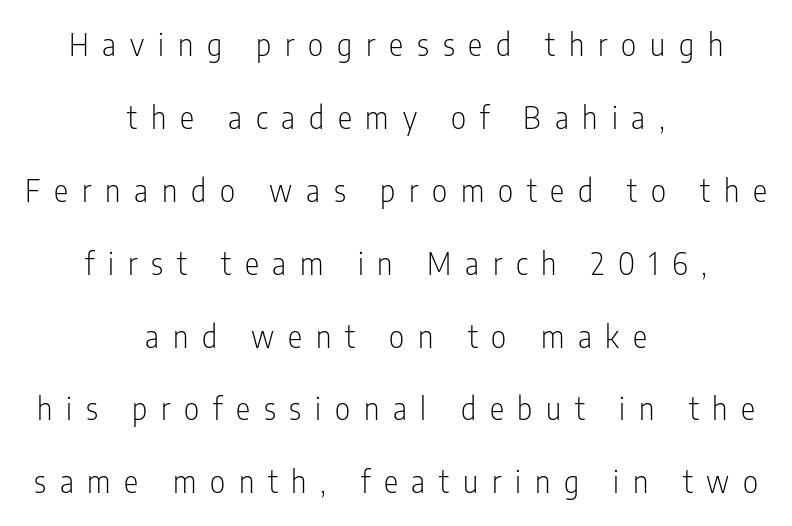
{"serif": "no", "italic": "no", "bold": "no", "weight": "light", "width": "condensed", "stroke_contrast": "low", "x_height": "medium", "monospaced": "no", "underline": "no", "align": "center", "line_spacing": "loose", "line_spacing_ratio": 2.43, "letter_spacing": "wide", "letter_spacing_em": 0.46, "glyph_px": 30}
